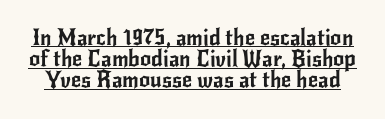
{"italic": "no", "underline": "yes", "line_spacing": "tight", "line_spacing_ratio": 0.96, "letter_spacing": "normal", "letter_spacing_em": 0.0, "glyph_px": 22}
